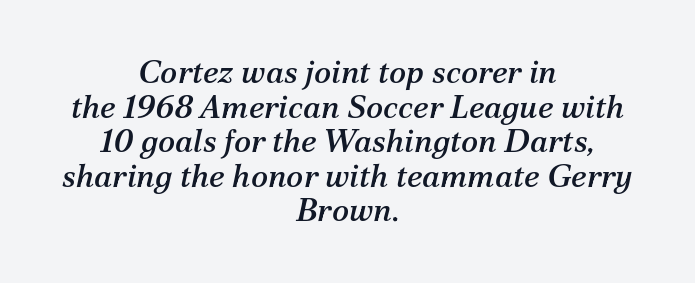
{"serif": "yes", "italic": "yes", "lean": "right", "slant_degrees": 12, "width": "normal", "stroke_contrast": "medium", "x_height": "medium", "monospaced": "no", "underline": "no", "align": "center", "line_spacing": "tight", "line_spacing_ratio": 1.08, "letter_spacing": "normal", "letter_spacing_em": 0.0, "glyph_px": 32}
